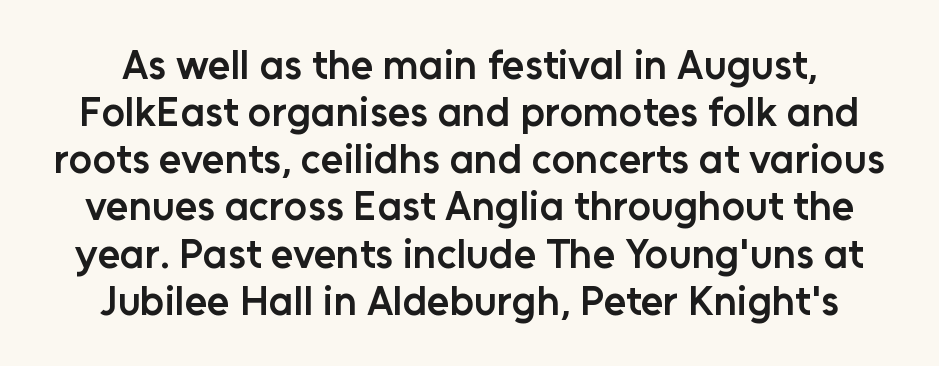
Q: Is the text bold? A: Semi-bold.
Q: Is the text italic (slanted)? A: No, it is upright.
Q: Is the typeface a serif or a sans-serif typeface? A: Sans-serif.
Q: Is the text underlined? A: No.
Q: Is the spacing between letters normal or unusually wide? A: Normal.
Q: Is the spacing between lines tight, normal or loose? A: Tight.
Q: Width (condensed, normal, or wide)? A: Normal.
Q: Stroke contrast? A: Low.
Q: x-height? A: Medium.
Q: Monospaced? A: No.
